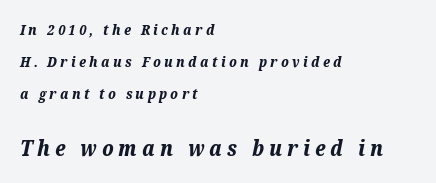
Q: Is the text bold? A: Yes.
Q: Is the text italic (slanted)? A: Yes, it leans right by about 12 degrees.
Q: Is the text underlined? A: No.
Q: How is the paragraph aligned? A: Left-aligned.
Q: Is the spacing between letters normal or unusually wide? A: Unusually wide.
Q: Is the spacing between lines tight, normal or loose? A: Loose.
Q: Which block of text is set in a larger size, the first (top) or the second (bottom)? A: The second (bottom) one.
